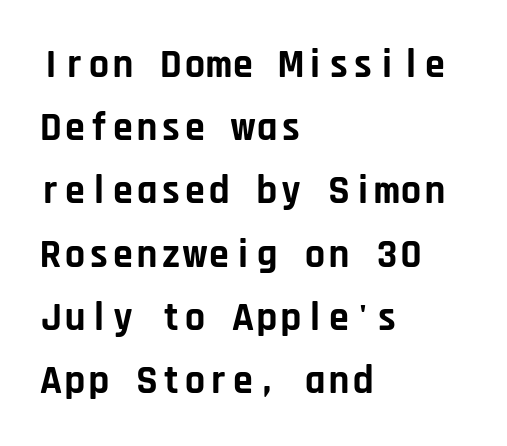
{"serif": "no", "italic": "no", "bold": "yes", "weight": "bold", "width": "normal", "stroke_contrast": "low", "x_height": "large", "monospaced": "yes", "underline": "no", "align": "left", "line_spacing": "normal", "line_spacing_ratio": 1.58, "letter_spacing": "normal", "letter_spacing_em": 0.0, "glyph_px": 40}
